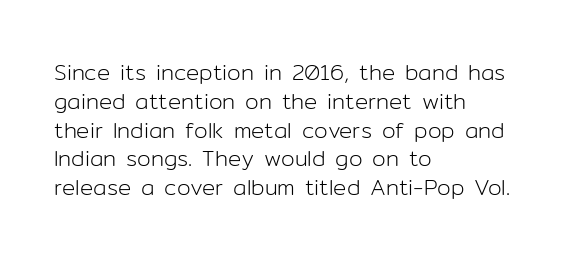
Q: Is the text bold? A: No.
Q: Is the text italic (slanted)? A: No, it is upright.
Q: Is the text underlined? A: No.
Q: How is the paragraph aligned? A: Left-aligned.
Q: Is the spacing between letters normal or unusually wide? A: Normal.
Q: Is the spacing between lines tight, normal or loose? A: Normal.
